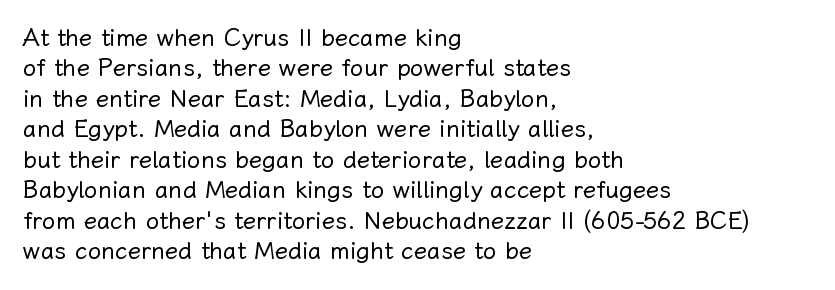
The image shows 24 px text type, upright; set left-aligned, normal line spacing (1.27x), normal letter spacing, not underlined.
